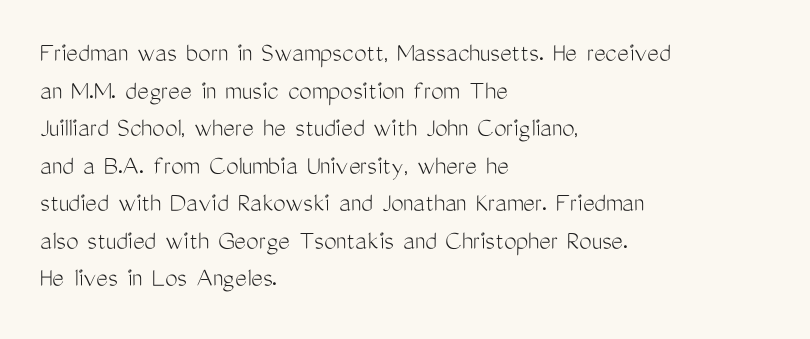
The letters stand upright; this is a roman face. If you drew a ruler down the left edge, every line would touch it. Is the letter spacing exaggerated? No — it looks like the ordinary default. These lines are rendered in a variable-pitch font.
